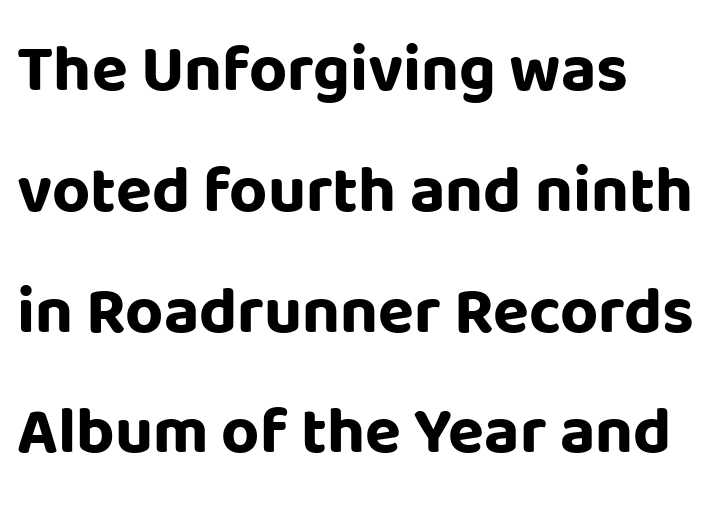
{"serif": "no", "italic": "no", "bold": "yes", "weight": "bold", "width": "normal", "stroke_contrast": "low", "x_height": "large", "monospaced": "no", "underline": "no", "align": "left", "line_spacing_ratio": 1.83, "letter_spacing": "normal", "letter_spacing_em": 0.0, "glyph_px": 66}
